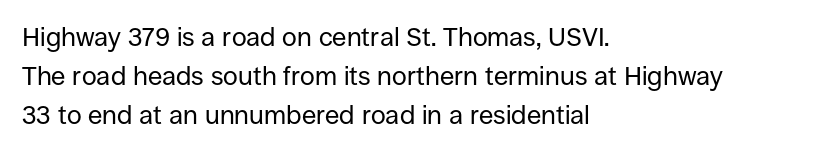
{"italic": "no", "bold": "no", "underline": "no", "align": "left", "line_spacing": "normal", "line_spacing_ratio": 1.5, "letter_spacing": "normal", "letter_spacing_em": 0.0, "glyph_px": 26}
